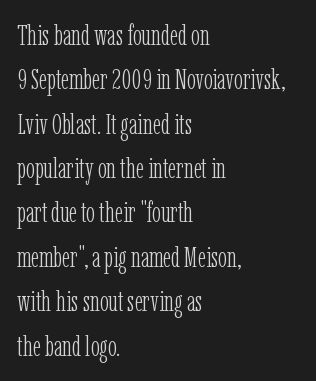
Stroke terminals: seriffed. Italic: no, the glyphs are upright roman. Letter spacing: default. Spacing verdict: proportional, widths tailored to each character. This reads as an unemphasized weight, regular at the heaviest.
